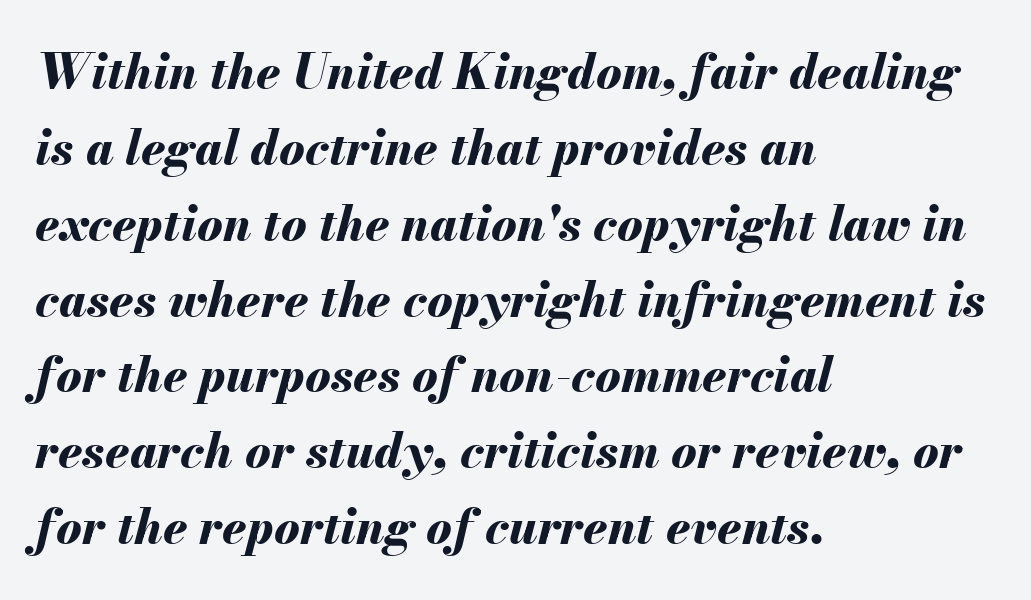
{"italic": "yes", "lean": "right", "slant_degrees": 13, "bold": "yes", "weight": "bold", "width": "normal", "stroke_contrast": "medium", "x_height": "small", "monospaced": "no", "underline": "no", "align": "left", "line_spacing": "normal", "line_spacing_ratio": 1.58, "letter_spacing": "normal", "letter_spacing_em": 0.0, "glyph_px": 48}
